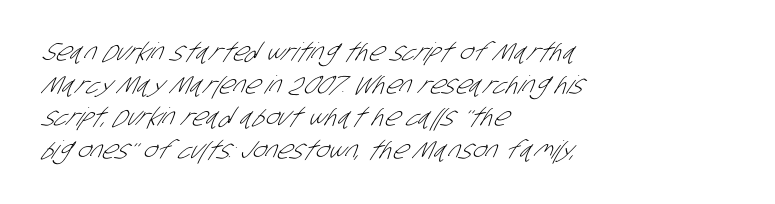
Glyph-to-glyph distance matches everyday printed text. Stroke mass is kept to a normal reading level or below. Does the leading feel generous? No, just average. Descender tails drop into unmarked territory. Casual observation: everything's shoved over to the left.
